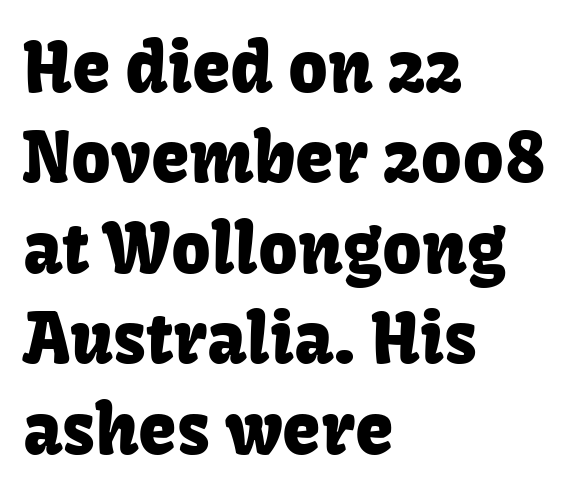
{"serif": "no", "italic": "no", "width": "normal", "stroke_contrast": "low", "x_height": "medium", "monospaced": "no", "underline": "no", "align": "left", "line_spacing": "normal", "line_spacing_ratio": 1.31, "letter_spacing": "normal", "letter_spacing_em": 0.0, "glyph_px": 69}
